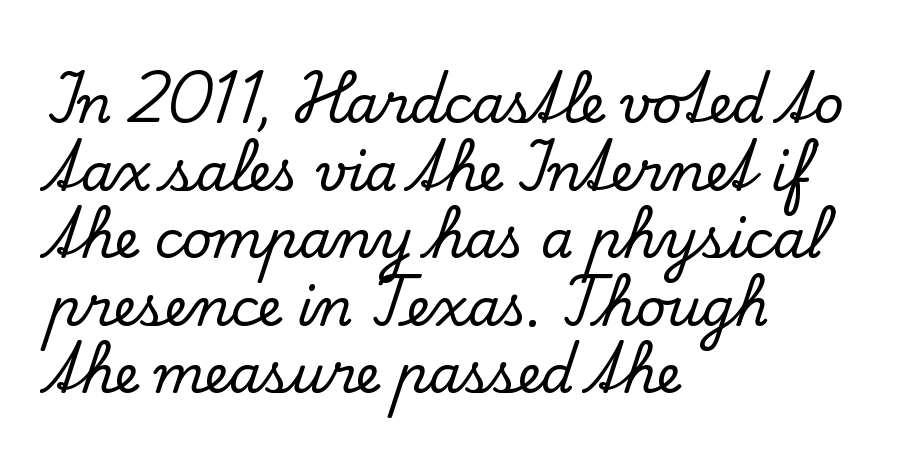
Q: Is the text italic (slanted)? A: Yes.
Q: Is the typeface a serif or a sans-serif typeface? A: Serif.
Q: Is the text underlined? A: No.
Q: How is the paragraph aligned? A: Left-aligned.
Q: Is the spacing between letters normal or unusually wide? A: Normal.
Q: Is the spacing between lines tight, normal or loose? A: Normal.
Q: Width (condensed, normal, or wide)? A: Normal.
Q: Stroke contrast? A: Low.
Q: x-height? A: Small.
Q: Monospaced? A: No.
